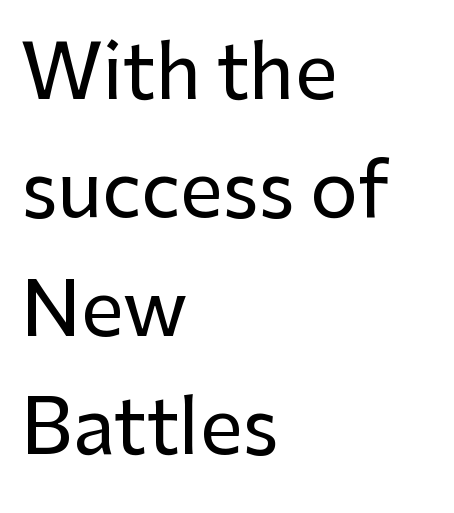
{"serif": "no", "italic": "no", "width": "normal", "stroke_contrast": "low", "x_height": "medium", "monospaced": "no", "underline": "no", "align": "left", "line_spacing": "normal", "line_spacing_ratio": 1.58, "letter_spacing": "normal", "letter_spacing_em": 0.0, "glyph_px": 75}
